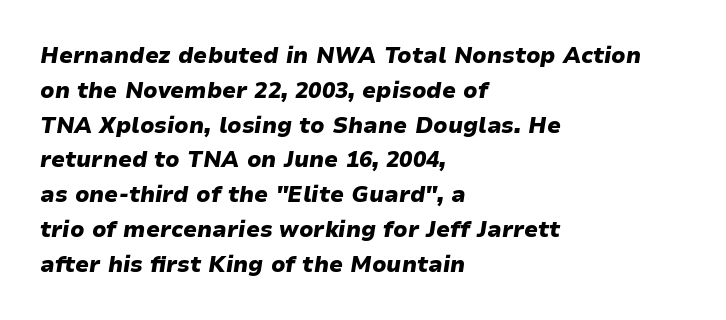
The letters sit at their default tracking, neither squeezed nor spread. The rendering uses a bold face; every stroke is thick and dark. Vertically, the passage feels balanced, rows spaced as you'd expect. Honestly, there is no underline to notice here at all. The font's italic variant was chosen for this text. The text block is weighted toward the left margin, trailing off unevenly rightward.
